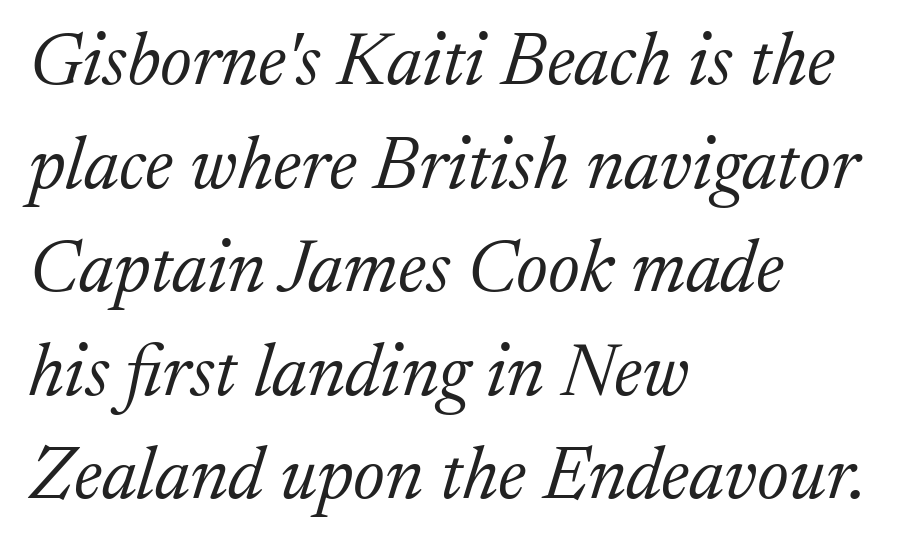
{"serif": "yes", "italic": "yes", "lean": "right", "slant_degrees": 17, "bold": "no", "weight": "light", "width": "normal", "stroke_contrast": "medium", "x_height": "medium", "monospaced": "no", "underline": "no", "align": "left", "line_spacing": "normal", "line_spacing_ratio": 1.4, "letter_spacing": "normal", "letter_spacing_em": 0.0, "glyph_px": 74}
